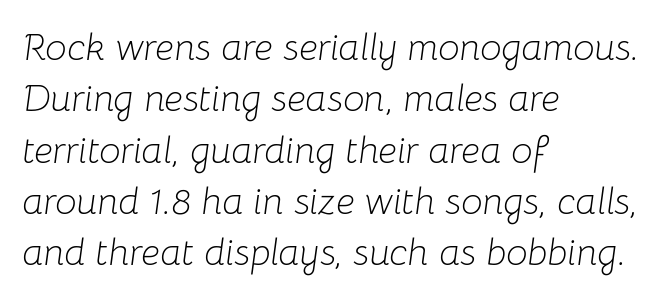
{"italic": "yes", "lean": "right", "slant_degrees": 8, "bold": "no", "weight": "light", "width": "normal", "stroke_contrast": "low", "x_height": "medium", "monospaced": "no", "underline": "no", "align": "left", "line_spacing": "normal", "line_spacing_ratio": 1.35, "letter_spacing": "normal", "letter_spacing_em": 0.0, "glyph_px": 38}
